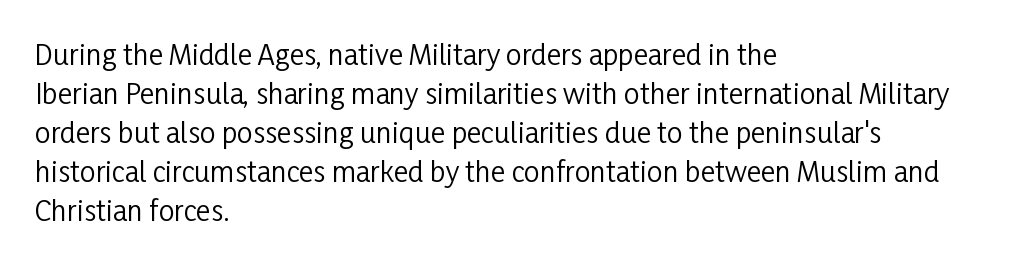
Q: Is the text bold? A: No.
Q: Is the text italic (slanted)? A: No, it is upright.
Q: Is the typeface a serif or a sans-serif typeface? A: Sans-serif.
Q: Is the text underlined? A: No.
Q: How is the paragraph aligned? A: Left-aligned.
Q: Is the spacing between letters normal or unusually wide? A: Normal.
Q: Is the spacing between lines tight, normal or loose? A: Normal.
Q: Width (condensed, normal, or wide)? A: Condensed.
Q: Stroke contrast? A: Low.
Q: x-height? A: Medium.
Q: Monospaced? A: No.
